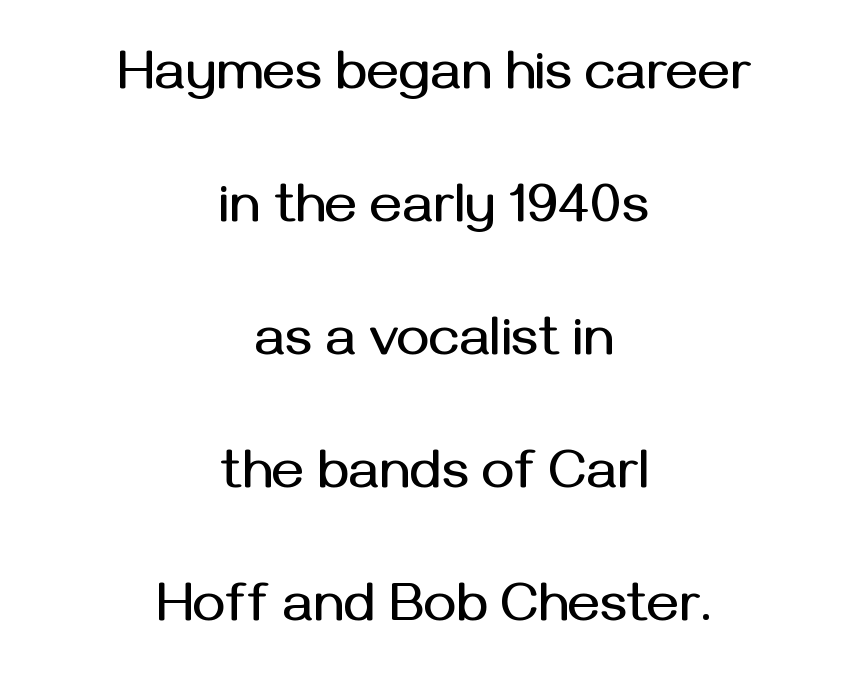
{"serif": "no", "italic": "no", "width": "normal", "stroke_contrast": "medium", "x_height": "medium", "monospaced": "no", "underline": "no", "align": "center", "line_spacing": "loose", "line_spacing_ratio": 2.42, "letter_spacing": "normal", "letter_spacing_em": 0.0, "glyph_px": 55}
